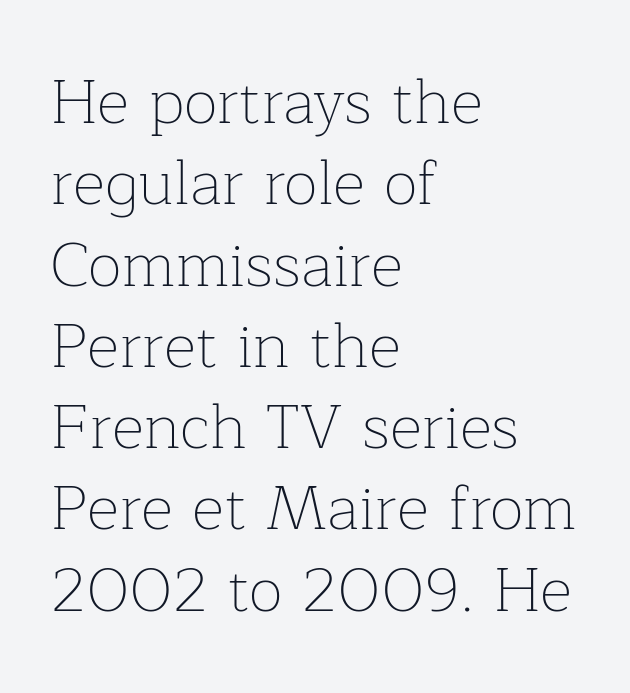
{"serif": "yes", "italic": "no", "bold": "no", "weight": "thin", "width": "normal", "stroke_contrast": "low", "x_height": "medium", "monospaced": "no", "underline": "no", "align": "left", "line_spacing": "normal", "line_spacing_ratio": 1.29, "letter_spacing": "normal", "letter_spacing_em": 0.0, "glyph_px": 63}
